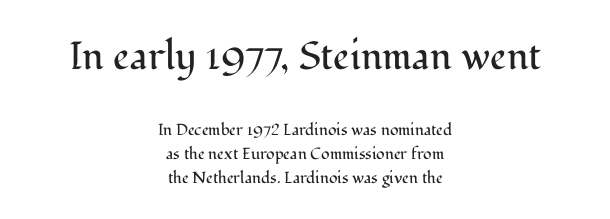
Q: Is the text bold? A: No.
Q: Is the text italic (slanted)? A: No, it is upright.
Q: Is the typeface a serif or a sans-serif typeface? A: Serif.
Q: Is the text underlined? A: No.
Q: How is the paragraph aligned? A: Centered.
Q: Is the spacing between letters normal or unusually wide? A: Normal.
Q: Is the spacing between lines tight, normal or loose? A: Normal.
Q: Which block of text is set in a larger size, the first (top) or the second (bottom)? A: The first (top) one.
Q: Width (condensed, normal, or wide)? A: Normal.
Q: Stroke contrast? A: Medium.
Q: x-height? A: Medium.
Q: Monospaced? A: No.
